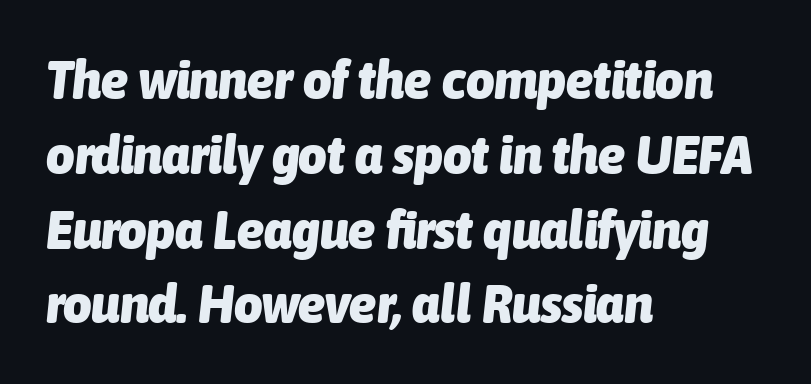
You could not count columns in this text — the font is proportionally spaced. Only glyphs here, with clear space below each row. The rag falls on the right side of this text block. Characters are canted at an angle relative to the baseline's perpendicular. The rendering uses a bold face; every stroke is thick and dark. Normally led — the rows are evenly, conventionally spaced.
